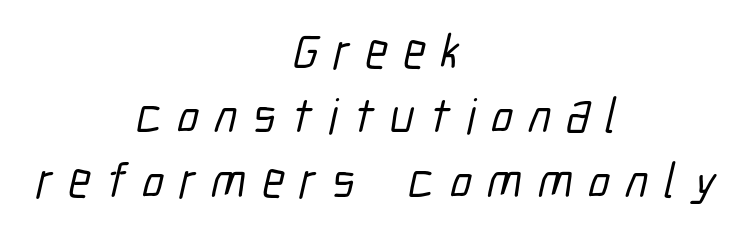
{"serif": "no", "width": "condensed", "stroke_contrast": "low", "x_height": "medium", "monospaced": "no", "underline": "no", "align": "center", "line_spacing": "normal", "line_spacing_ratio": 1.29, "letter_spacing": "wide", "letter_spacing_em": 0.31, "glyph_px": 50}
